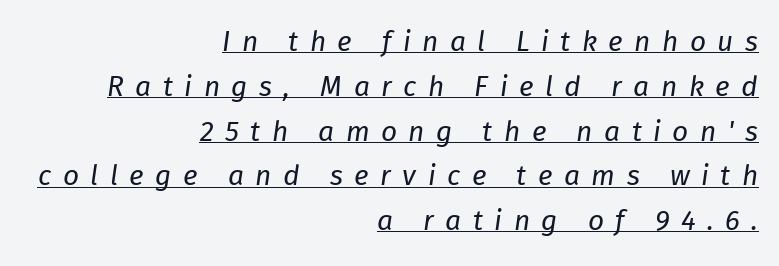
You can see a thin bar hugging the bottom of the glyphs. Slanted lettering throughout. Stroke mass is kept to a normal reading level or below. Typeset ragged left — the right edge is the straight one. Character widths vary here, with narrow letters taking less room than wide ones.
